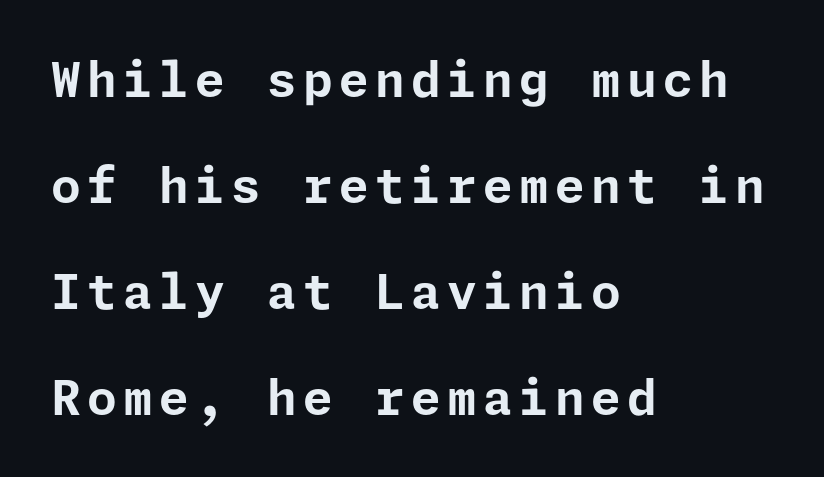
Is there much room between lines? Yes — plenty of vertical air separates them. Horizontally, the lines are justified to the leading edge only. As a designer I'd log this as weight 700, bold. A sans-serif font was chosen for this passage. Unmarked baselines from the first word to the last.
